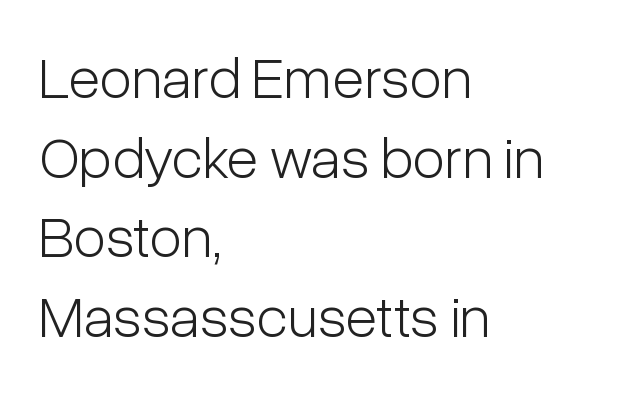
Q: Is the text bold? A: No.
Q: Is the text italic (slanted)? A: No, it is upright.
Q: Is the typeface a serif or a sans-serif typeface? A: Sans-serif.
Q: Is the text underlined? A: No.
Q: How is the paragraph aligned? A: Left-aligned.
Q: Is the spacing between letters normal or unusually wide? A: Normal.
Q: Is the spacing between lines tight, normal or loose? A: Normal.
Q: Width (condensed, normal, or wide)? A: Condensed.
Q: Stroke contrast? A: Low.
Q: x-height? A: Medium.
Q: Monospaced? A: No.
